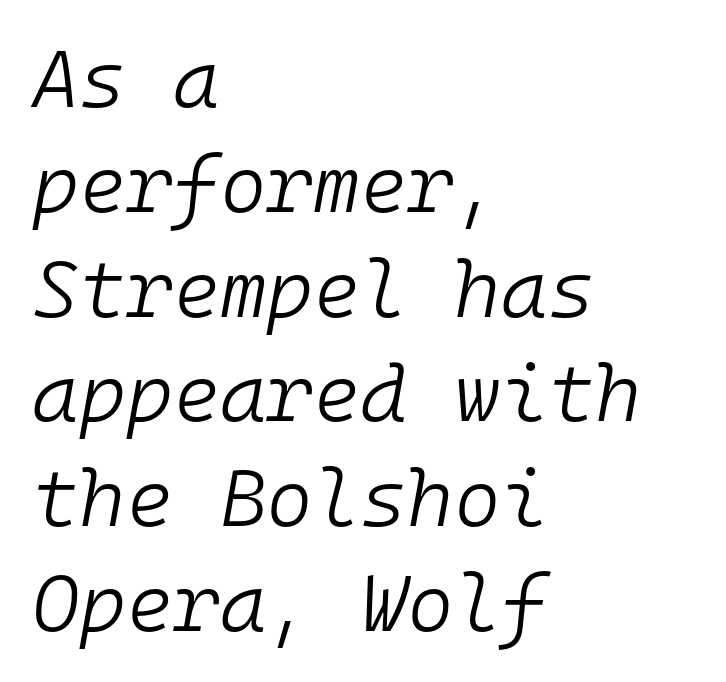
The letters march in equal steps, a hallmark of fixed-pitch type. All the whitespace from short lines collects on the right. The zone under the glyphs is completely vacant. Does the leading feel generous? No, just average. Students, note that the glyphs here touch the page at normal intervals. Stems here are at most as thick as an everyday book face.
